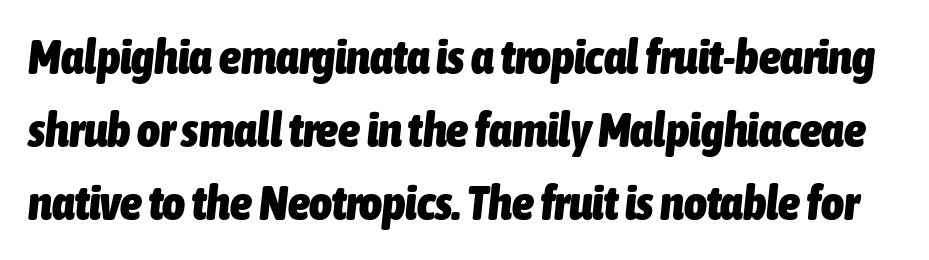
The image shows 49 px heavy, condensed type, italic (leaning right); set normal line spacing (1.49x), normal letter spacing, not underlined; low stroke contrast and a medium x-height.
